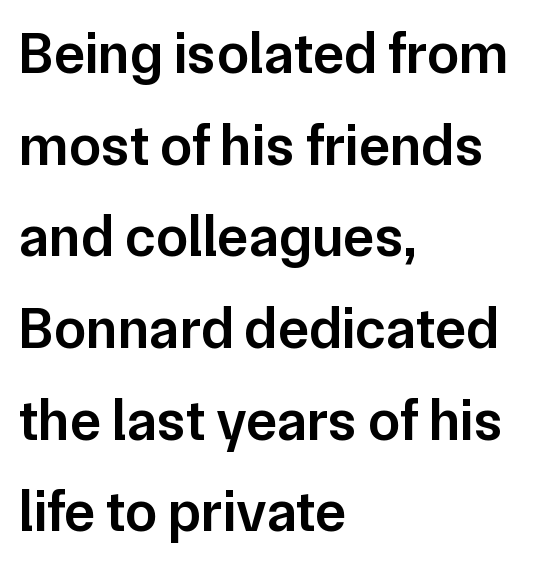
Q: Is the text bold? A: Semi-bold.
Q: Is the text italic (slanted)? A: No, it is upright.
Q: Is the typeface a serif or a sans-serif typeface? A: Sans-serif.
Q: Is the text underlined? A: No.
Q: How is the paragraph aligned? A: Left-aligned.
Q: Is the spacing between letters normal or unusually wide? A: Normal.
Q: Is the spacing between lines tight, normal or loose? A: Normal.
Q: Width (condensed, normal, or wide)? A: Normal.
Q: Stroke contrast? A: Low.
Q: x-height? A: Medium.
Q: Monospaced? A: No.
